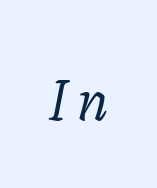
The image shows 57 px regular-weight serif type, italic (leaning right); set not underlined; low stroke contrast and a medium x-height.
